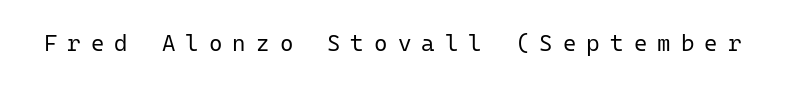
Q: Is the text bold? A: No.
Q: Is the text italic (slanted)? A: No, it is upright.
Q: Is the text underlined? A: No.
Q: Is the spacing between letters normal or unusually wide? A: Unusually wide.
